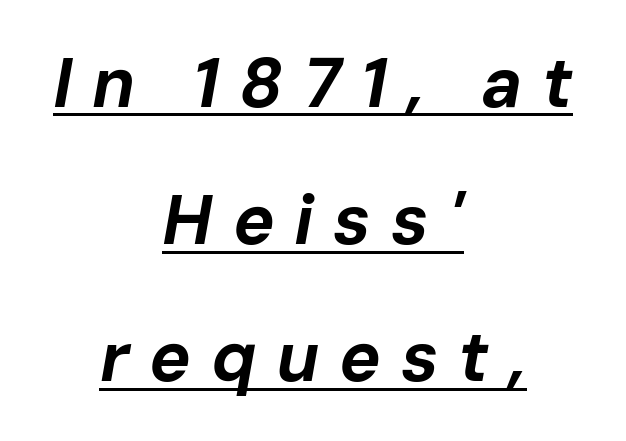
The image shows 70 px bold type, italic (leaning right); set centered, loose line spacing (1.96x), unusually wide letter spacing (+0.28 em), underlined; low stroke contrast and a medium x-height.
